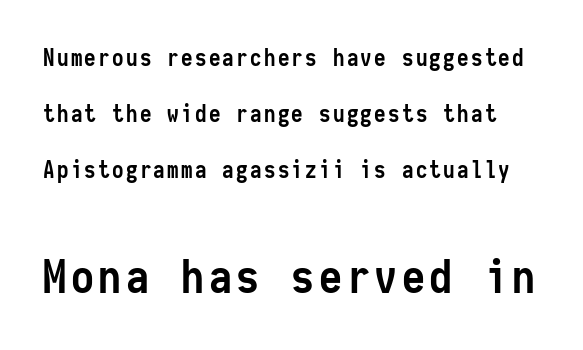
The image shows 46 px semibold, condensed sans-serif type, upright, monospaced; set loose line spacing (2.44x), not underlined; the second (bottom) block is 2.0x larger; low stroke contrast and a medium x-height.
